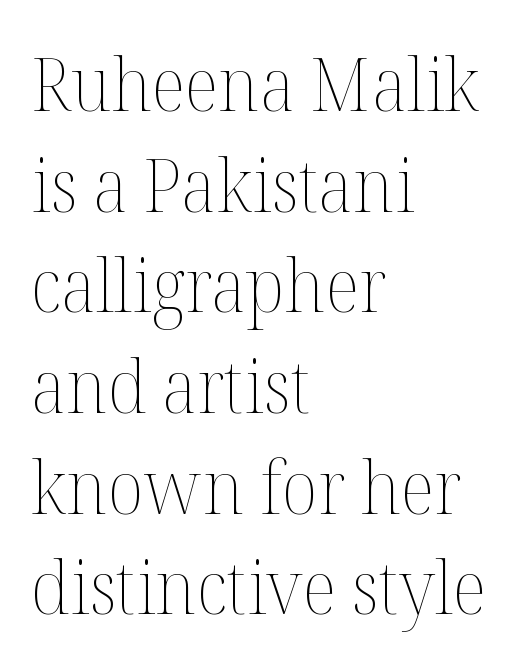
Note the varied advance widths — an 'i' is clearly narrower than an 'm'. Reading down the column, the eye jumps a familiar distance to each next line. No extra ink here — the face is not bold. The zone under the glyphs is completely vacant.
